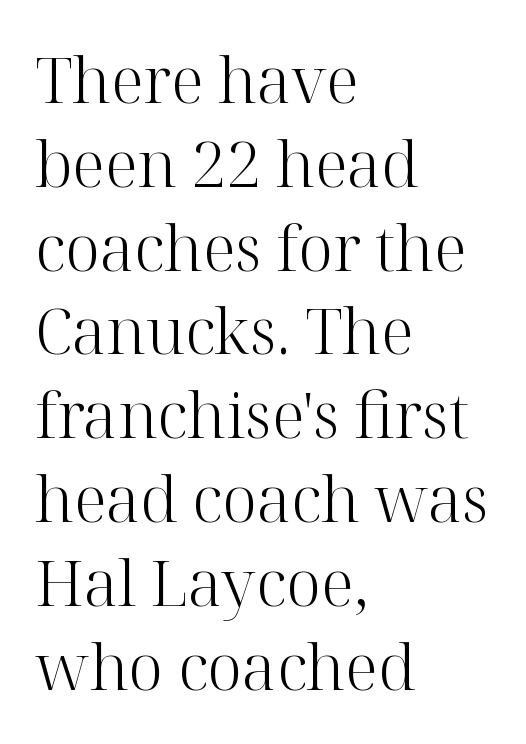
{"serif": "yes", "italic": "no", "bold": "no", "weight": "light", "width": "normal", "stroke_contrast": "high", "x_height": "medium", "monospaced": "no", "underline": "no", "align": "left", "line_spacing": "normal", "line_spacing_ratio": 1.33, "letter_spacing": "normal", "letter_spacing_em": 0.0, "glyph_px": 63}
